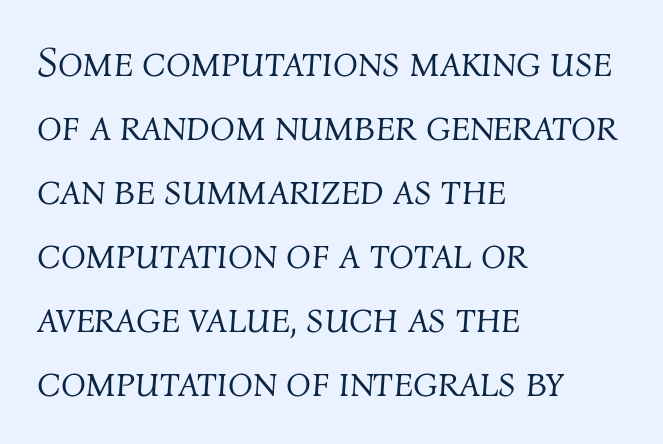
{"italic": "yes", "lean": "right", "slant_degrees": 4, "bold": "no", "weight": "light", "width": "normal", "stroke_contrast": "medium", "x_height": "medium", "monospaced": "no", "underline": "no", "align": "left", "line_spacing": "normal", "line_spacing_ratio": 1.56, "letter_spacing": "normal", "letter_spacing_em": 0.0, "glyph_px": 41}
